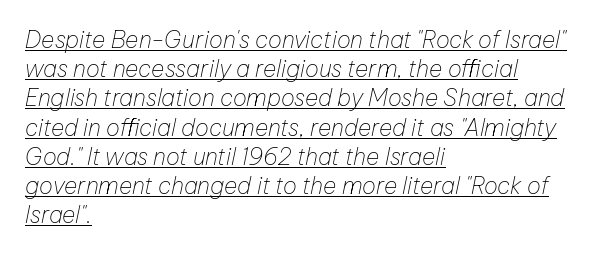
{"italic": "yes", "lean": "right", "slant_degrees": 12, "bold": "no", "underline": "yes", "align": "left", "line_spacing": "normal", "line_spacing_ratio": 1.27, "letter_spacing": "normal", "letter_spacing_em": 0.0, "glyph_px": 23}
